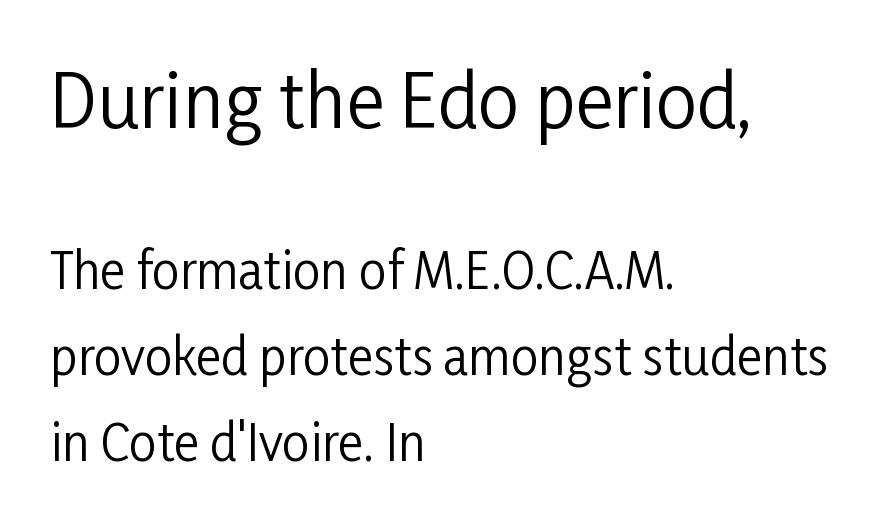
The image shows 73 px regular-weight, condensed sans-serif type, upright; set left-aligned, line spacing 1.76x, normal letter spacing, not underlined; the first (top) block is 1.49x larger; low stroke contrast and a medium x-height.
